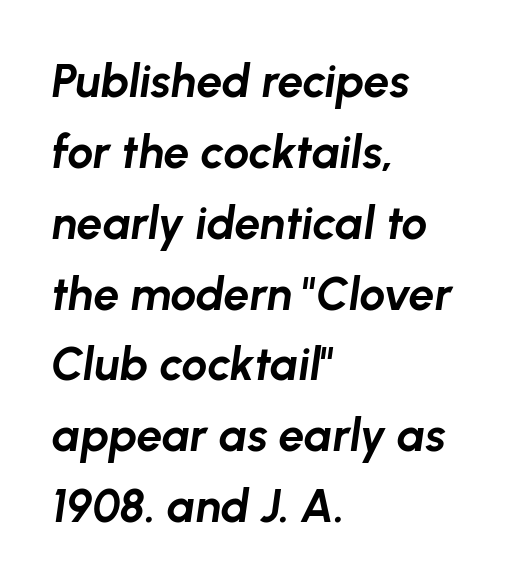
The image shows 46 px bold type, italic (leaning right); set left-aligned, normal line spacing (1.54x), normal letter spacing, not underlined; low stroke contrast and a medium x-height.
